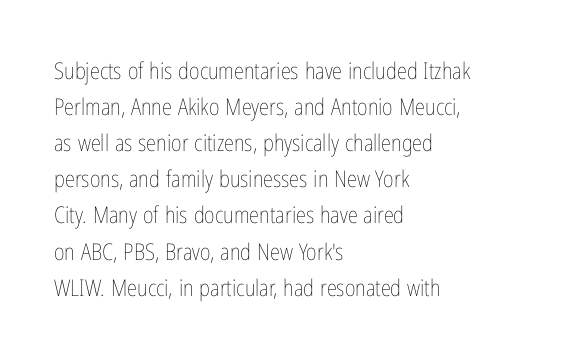
Nothing unusual about the tracking: characters are spaced as the font intends. The typesetter chose a ragged-right arrangement here. Vertical strokes here are truly vertical. In terms of leading, this rendering sits right in the middle.
